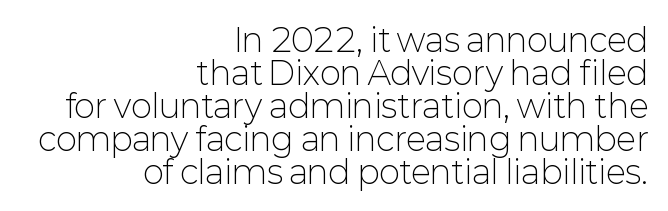
The image shows 32 px light sans-serif type, upright; set right-aligned, tight line spacing (1.03x), normal letter spacing, not underlined; low stroke contrast and a medium x-height.
